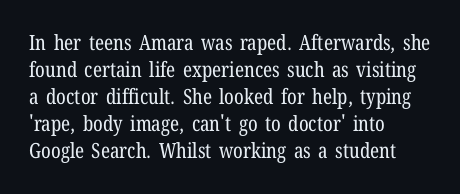
These lines keep a tight, regular rhythm from letter to letter. The rows are spaced the way most documents space them. Nothing heavy about these letters — not bold at all. A roman cut, with each character standing at attention. Check under the words: just untouched page. All the whitespace from short lines collects on the right.
